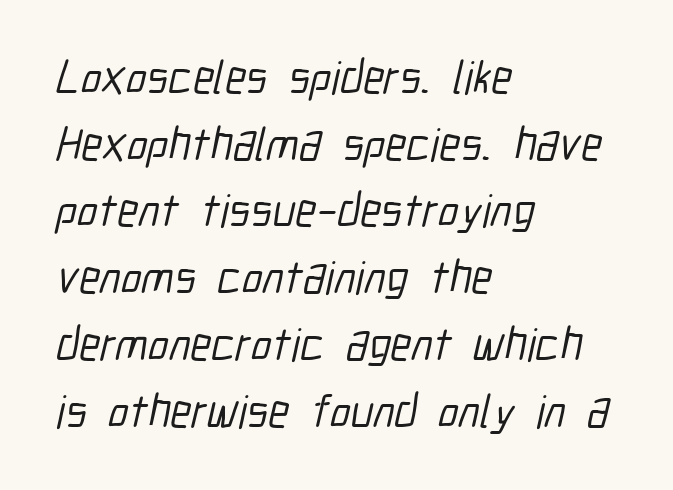
Leading matches the norm, producing a regular column. Spacing verdict: proportional, widths tailored to each character. Are there feet on the stems? There aren't — it's a sans. Line starts are locked; line ends wander.
